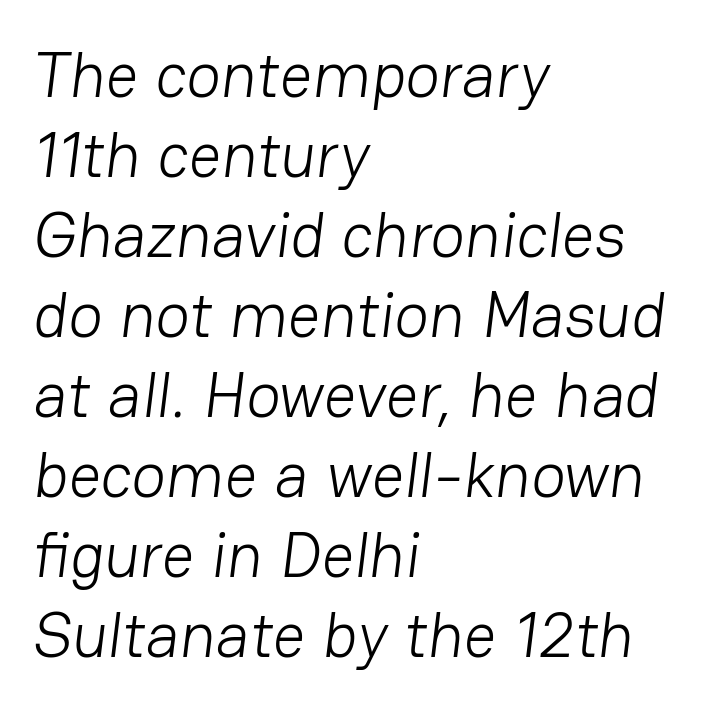
{"serif": "no", "bold": "no", "weight": "light", "width": "normal", "stroke_contrast": "low", "x_height": "medium", "monospaced": "no", "underline": "no", "align": "left", "line_spacing": "normal", "line_spacing_ratio": 1.25, "letter_spacing": "normal", "letter_spacing_em": 0.0, "glyph_px": 64}
